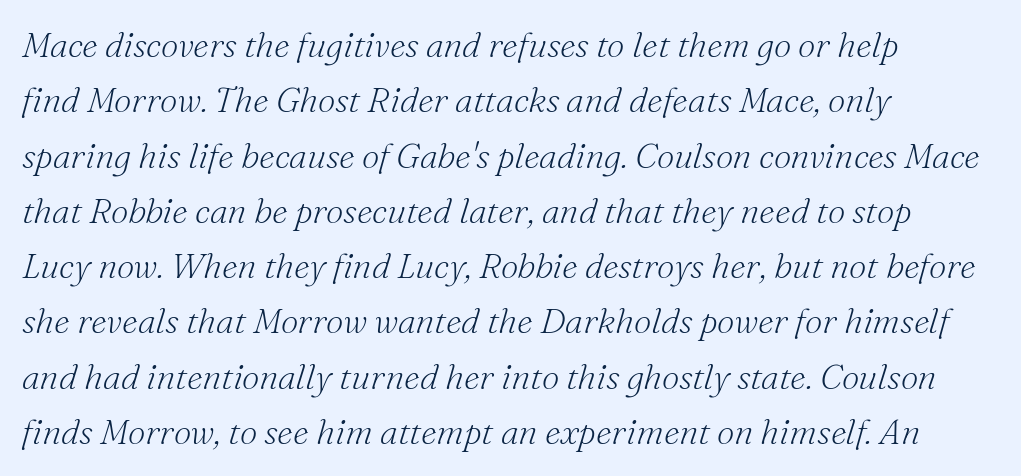
{"serif": "yes", "italic": "yes", "lean": "right", "slant_degrees": 16, "bold": "no", "weight": "light", "width": "normal", "stroke_contrast": "medium", "x_height": "small", "monospaced": "no", "underline": "no", "align": "left", "line_spacing": "normal", "line_spacing_ratio": 1.58, "letter_spacing": "normal", "letter_spacing_em": 0.0, "glyph_px": 35}
